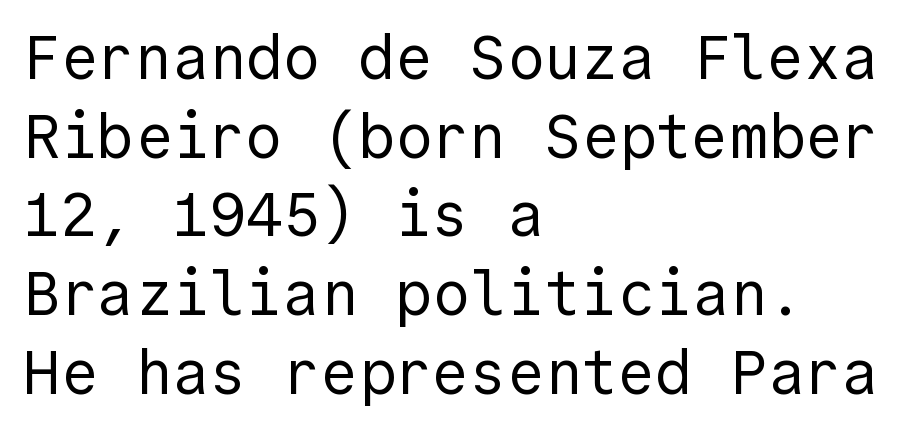
Q: Is the text bold? A: No.
Q: Is the text italic (slanted)? A: No, it is upright.
Q: Is the typeface a serif or a sans-serif typeface? A: Sans-serif.
Q: Is the text underlined? A: No.
Q: How is the paragraph aligned? A: Left-aligned.
Q: Is the spacing between letters normal or unusually wide? A: Normal.
Q: Is the spacing between lines tight, normal or loose? A: Normal.
Q: Width (condensed, normal, or wide)? A: Normal.
Q: x-height? A: Medium.
